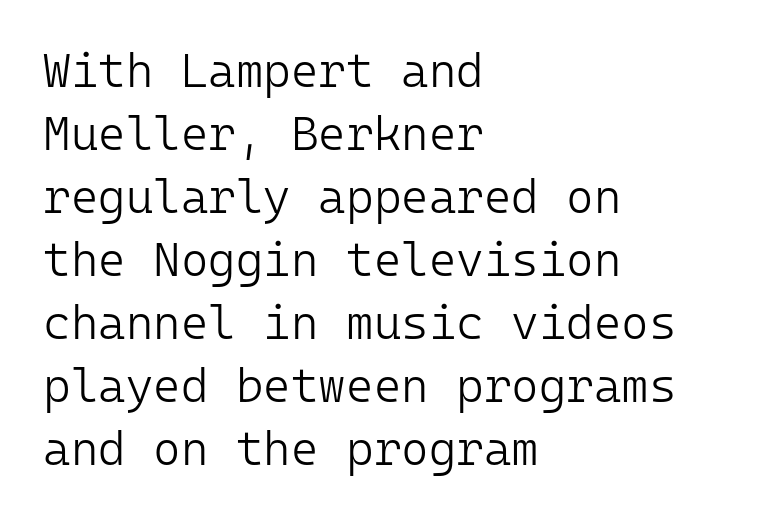
The type family on display is of the sans-serif kind. You could count columns in this text — the font is strictly monospaced. Bare-footed words on every line. Every stem runs plumb, perpendicular to the baseline. Stem width sits at or under what a default text font uses. Leading: standard.
